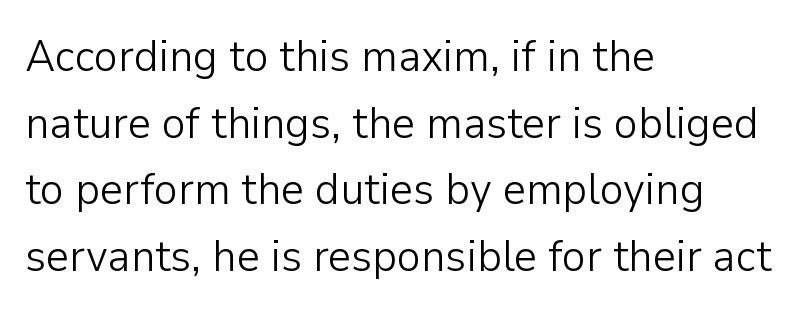
The image shows 45 px light sans-serif type, upright; set left-aligned, normal line spacing (1.48x), normal letter spacing, not underlined; low stroke contrast and a medium x-height.
